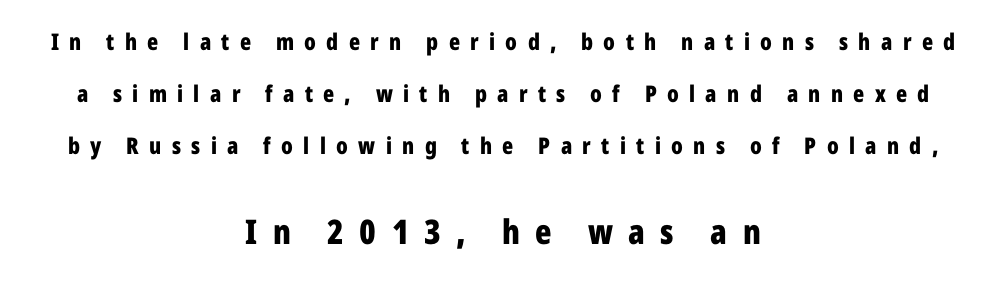
Quick note: underline off. Quick note: not italic, upright. The passage shown is typed in a proportional face where columns would drift. Words appear elongated and porous because spacing is wide. The block sitting lower on the canvas is the one with enlarged characters.
